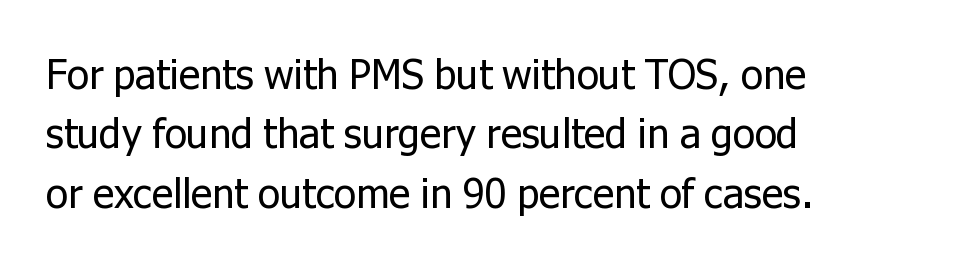
Default kerning and tracking; the words read as compact shapes. The rows are spaced the way most documents space them. The strip under each line holds only bare page. The passage shown is typed in a proportional face where columns would drift.
